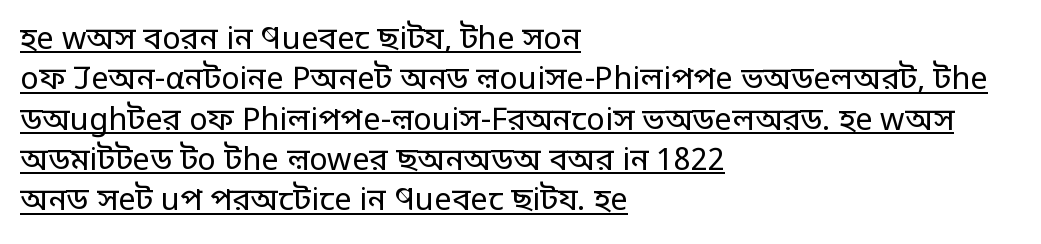
The image shows 31 px regular-weight sans-serif type, upright; set left-aligned, normal line spacing (1.3x), normal letter spacing, underlined; low stroke contrast and a large x-height.
